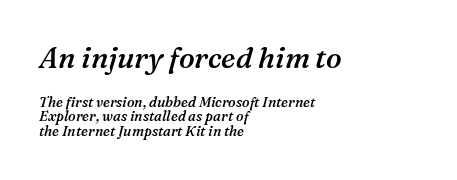
{"serif": "yes", "italic": "yes", "lean": "right", "slant_degrees": 16, "bold": "semi", "weight": "semibold", "width": "normal", "stroke_contrast": "medium", "x_height": "medium", "monospaced": "no", "underline": "no", "align": "left", "line_spacing": "tight", "line_spacing_ratio": 1.05, "letter_spacing": "normal", "letter_spacing_em": 0.0, "larger_block": "first", "size_ratio": 2.07, "glyph_px": 29}
